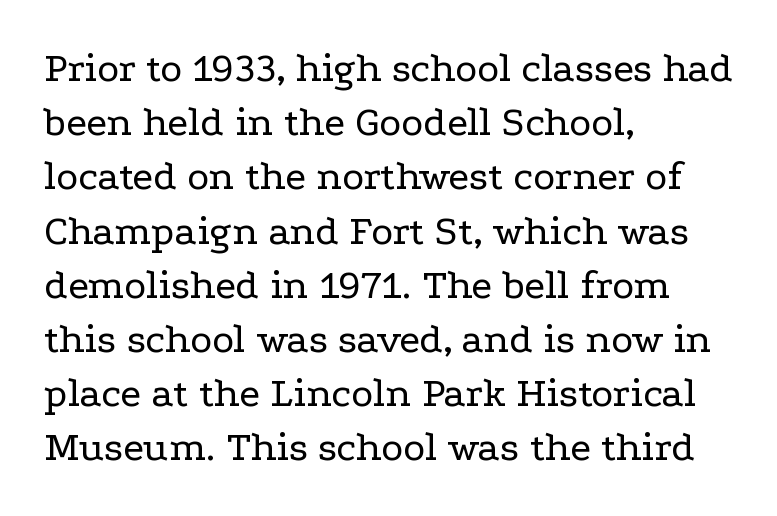
Q: Is the text bold? A: No.
Q: Is the text italic (slanted)? A: No, it is upright.
Q: Is the typeface a serif or a sans-serif typeface? A: Serif.
Q: Is the text underlined? A: No.
Q: How is the paragraph aligned? A: Left-aligned.
Q: Is the spacing between letters normal or unusually wide? A: Normal.
Q: Is the spacing between lines tight, normal or loose? A: Normal.
Q: Width (condensed, normal, or wide)? A: Wide.
Q: Stroke contrast? A: Low.
Q: x-height? A: Medium.
Q: Monospaced? A: No.
